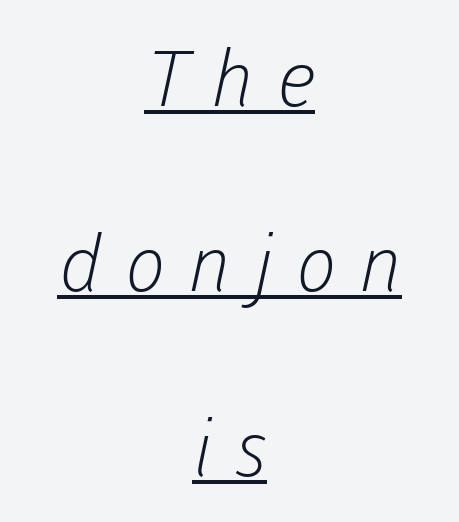
{"serif": "no", "bold": "no", "weight": "light", "width": "normal", "stroke_contrast": "low", "x_height": "medium", "monospaced": "no", "underline": "yes", "align": "center", "line_spacing": "loose", "line_spacing_ratio": 2.37, "letter_spacing": "wide", "letter_spacing_em": 0.29, "glyph_px": 78}
